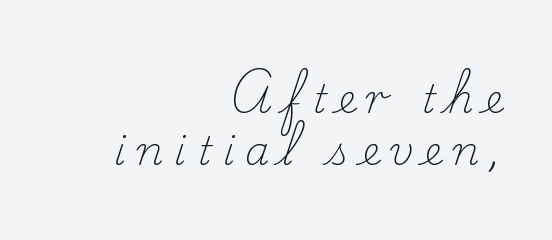
The image shows 39 px light serif type; set right-aligned, normal line spacing (1.34x), unusually wide letter spacing (+0.28 em), not underlined; low stroke contrast and a small x-height.
